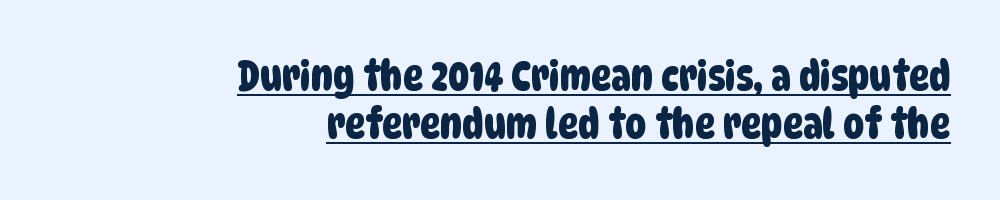
The image shows 42 px condensed sans-serif type; set right-aligned, tight line spacing (1.15x), normal letter spacing, underlined; low stroke contrast and a large x-height.
